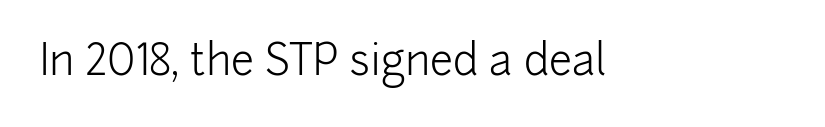
Q: Is the text bold? A: No.
Q: Is the text italic (slanted)? A: No, it is upright.
Q: Is the typeface a serif or a sans-serif typeface? A: Sans-serif.
Q: Is the text underlined? A: No.
Q: Is the spacing between letters normal or unusually wide? A: Normal.
Q: Width (condensed, normal, or wide)? A: Normal.
Q: Stroke contrast? A: Low.
Q: x-height? A: Medium.
Q: Monospaced? A: No.
